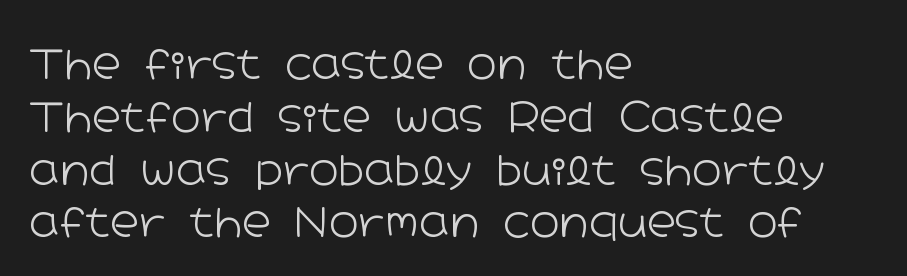
The image shows 40 px light, wide sans-serif type, upright; set left-aligned, normal line spacing (1.32x), normal letter spacing, not underlined; low stroke contrast and a medium x-height.
